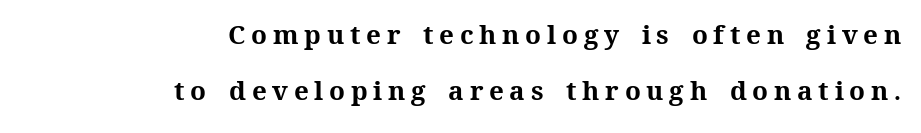
{"italic": "no", "bold": "yes", "underline": "no", "align": "right", "line_spacing": "loose", "line_spacing_ratio": 2.14, "letter_spacing": "wide", "letter_spacing_em": 0.22, "glyph_px": 26}
